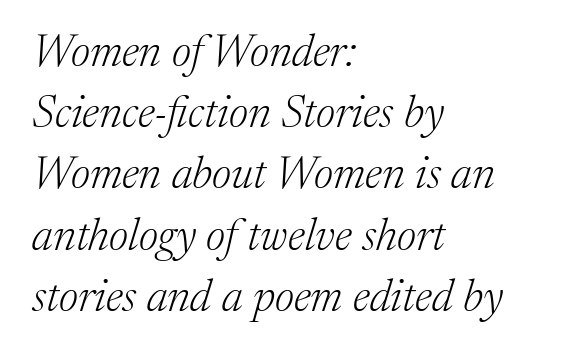
Q: Is the text bold? A: No.
Q: Is the text italic (slanted)? A: Yes, it leans right by about 17 degrees.
Q: Is the typeface a serif or a sans-serif typeface? A: Serif.
Q: Is the text underlined? A: No.
Q: How is the paragraph aligned? A: Left-aligned.
Q: Is the spacing between letters normal or unusually wide? A: Normal.
Q: Is the spacing between lines tight, normal or loose? A: Normal.
Q: Width (condensed, normal, or wide)? A: Normal.
Q: Stroke contrast? A: Medium.
Q: x-height? A: Medium.
Q: Monospaced? A: No.
